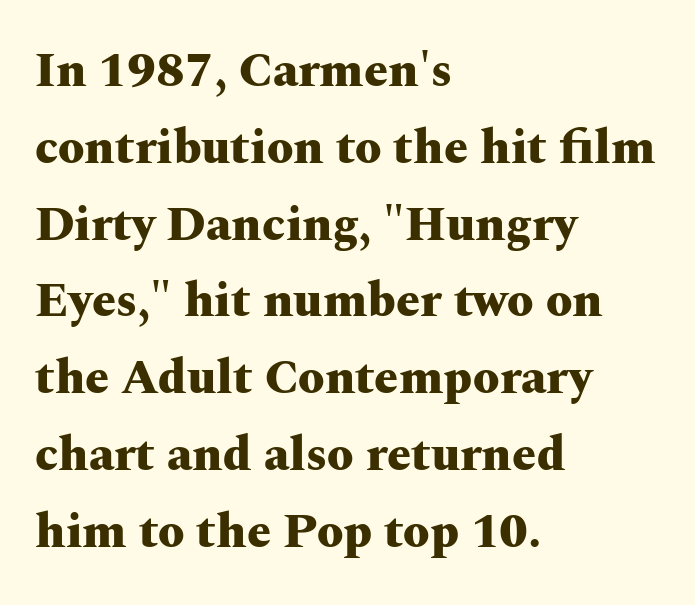
{"serif": "yes", "italic": "no", "bold": "yes", "weight": "heavy", "width": "wide", "stroke_contrast": "medium", "x_height": "medium", "monospaced": "no", "underline": "no", "align": "left", "line_spacing": "normal", "line_spacing_ratio": 1.6, "letter_spacing": "normal", "letter_spacing_em": 0.0, "glyph_px": 48}
